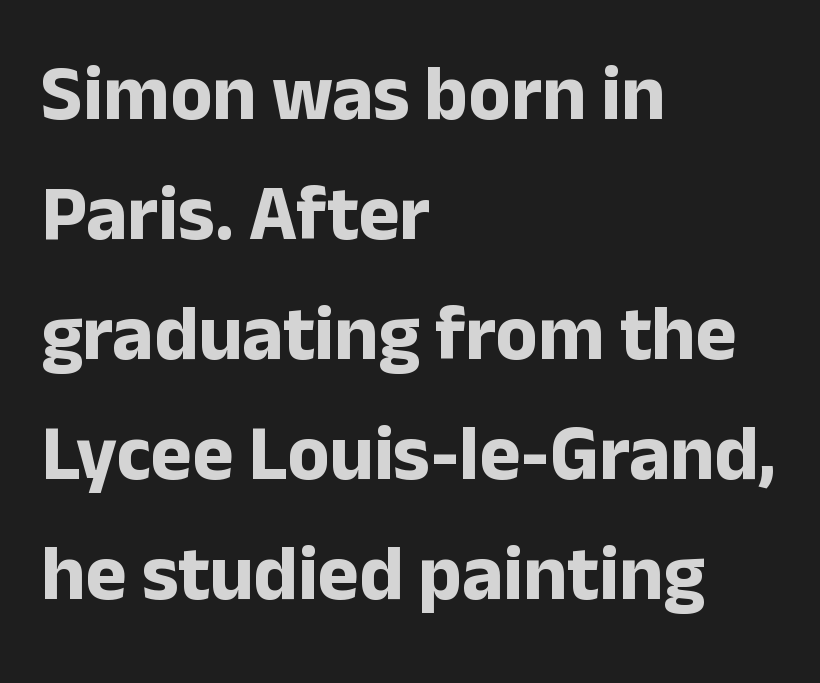
Tracking here is standard; glyphs follow each other at the usual distance. Proportional: the letters do not fall into vertical columns. Stroke terminals: plain, sans-serif. Lines of text with bare space underneath. The letters stand straight up with perfectly vertical stems. Horizontal alignment here is leftward, the default for most running prose.
